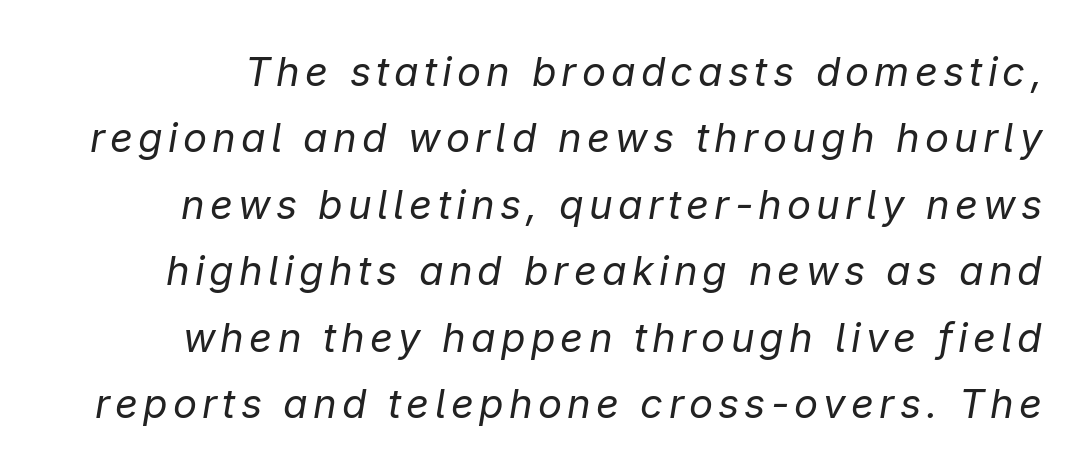
Q: Is the text bold? A: No.
Q: Is the text italic (slanted)? A: Yes, it leans right by about 9 degrees.
Q: Is the text underlined? A: No.
Q: Is the spacing between lines tight, normal or loose? A: Normal.
Q: Width (condensed, normal, or wide)? A: Normal.
Q: Stroke contrast? A: Low.
Q: x-height? A: Medium.
Q: Monospaced? A: No.
